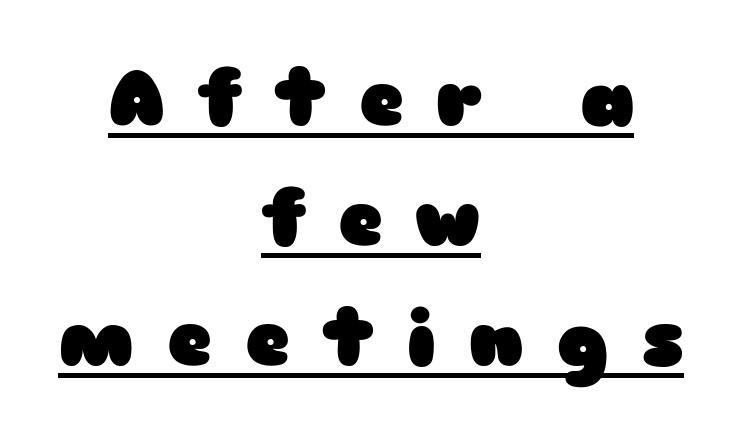
Honestly, the row spacing looks completely unremarkable. Does the copy run flush right? No — it is centered line by line. Look at the bottom of the vertical strokes: they stop flat, with no serifs. Varying glyph widths throughout — classic text-font behaviour. Chunky letters — that's bold for sure. This sample uses expanded letter spacing, leaving extra air between glyphs.
